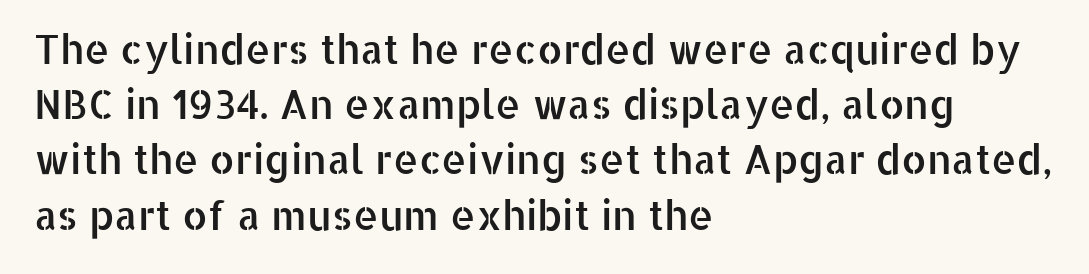
The image shows 40 px sans-serif type, upright; set left-aligned, normal line spacing (1.38x), normal letter spacing, not underlined; low stroke contrast and a medium x-height.
